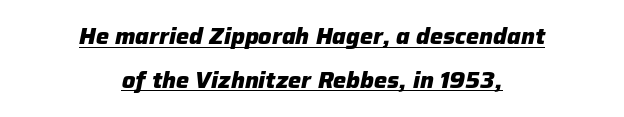
Compared with a flush-left layout, this one balances lines on the center instead. Heavy, bold letterforms. Default kerning and tracking; the words read as compact shapes. Widely set lines give the paragraph a tall, airy silhouette.
